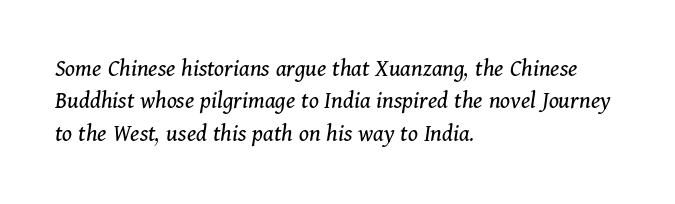
The image shows 25 px text type, italic (leaning right); set left-aligned, normal line spacing (1.3x), normal letter spacing, not underlined.
